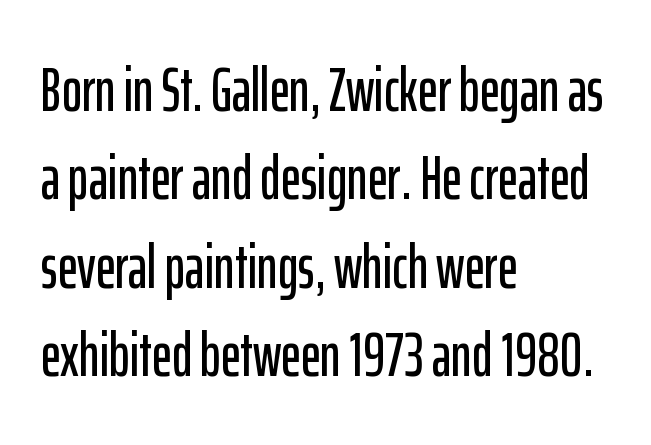
Q: Is the text italic (slanted)? A: No, it is upright.
Q: Is the typeface a serif or a sans-serif typeface? A: Sans-serif.
Q: Is the text underlined? A: No.
Q: How is the paragraph aligned? A: Left-aligned.
Q: Is the spacing between letters normal or unusually wide? A: Normal.
Q: Is the spacing between lines tight, normal or loose? A: Normal.
Q: Width (condensed, normal, or wide)? A: Condensed.
Q: Stroke contrast? A: Low.
Q: x-height? A: Medium.
Q: Monospaced? A: No.
